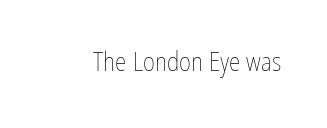
Q: Is the text bold? A: No.
Q: Is the text italic (slanted)? A: No, it is upright.
Q: Is the text underlined? A: No.
Q: Is the spacing between letters normal or unusually wide? A: Normal.
